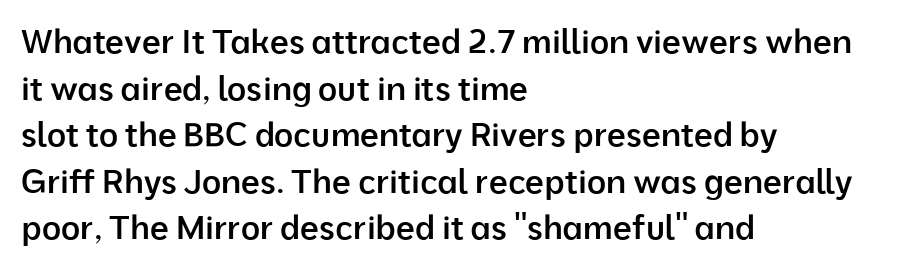
{"serif": "no", "italic": "no", "bold": "semi", "weight": "semibold", "width": "normal", "stroke_contrast": "low", "x_height": "medium", "monospaced": "no", "underline": "no", "align": "left", "line_spacing": "normal", "line_spacing_ratio": 1.41, "letter_spacing": "normal", "letter_spacing_em": 0.0, "glyph_px": 33}
